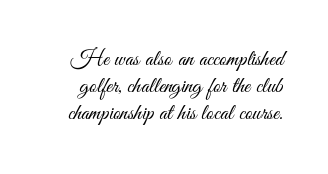
{"bold": "no", "underline": "no", "line_spacing_ratio": 1.17, "letter_spacing": "normal", "letter_spacing_em": 0.0, "glyph_px": 23}
